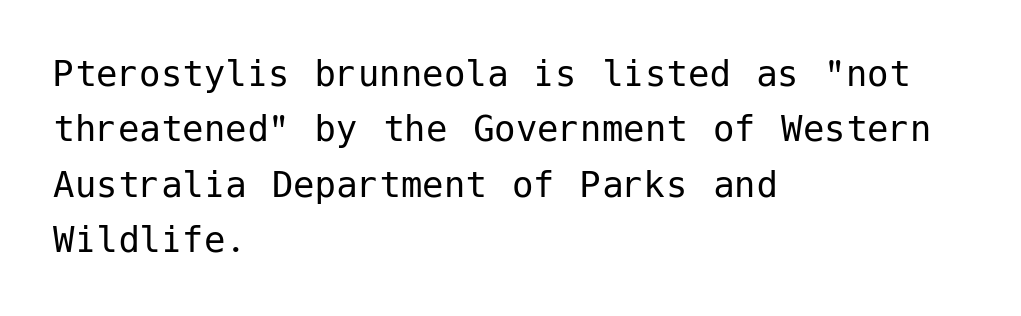
The image shows 43 px regular-weight sans-serif type, upright; set left-aligned, normal line spacing (1.29x), normal letter spacing, not underlined; low stroke contrast and a medium x-height.
